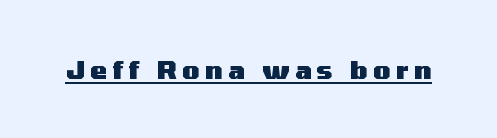
{"italic": "no", "bold": "yes", "underline": "yes", "letter_spacing": "wide", "letter_spacing_em": 0.22, "glyph_px": 25}
